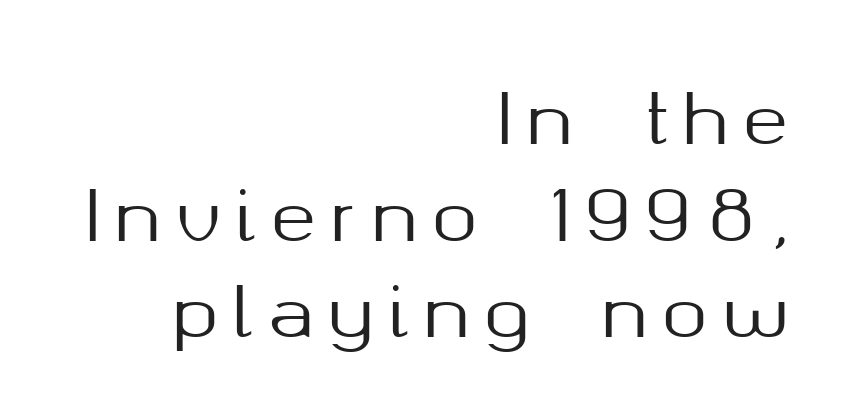
Horizontal alignment here is rightward, an uncommon choice for prose. The lines sit at an ordinary, default distance from one another. Does the type have serifs? No, each stem ends abruptly. A typesetter would call this proportional, since set widths differ per character. These lines have a slow, spaced-out rhythm from letter to letter. Unlike italic type, these characters show no tilt at all.
